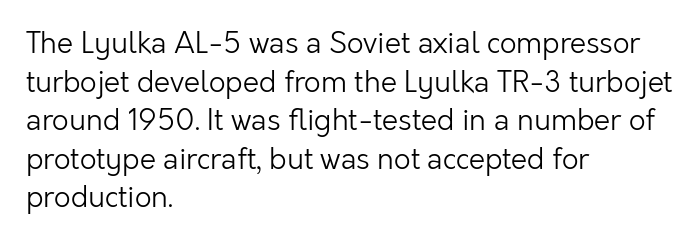
Leading matches the norm, producing a regular column. No chunkiness to these letters — they're not bold. Style check: upright. The rendering uses natural spacing where letterforms have individual widths.
